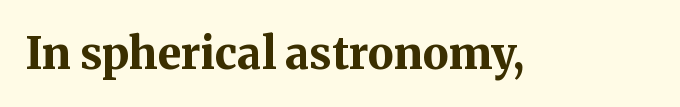
The image shows 44 px bold serif type, upright; set normal letter spacing, not underlined; medium stroke contrast and a medium x-height.
